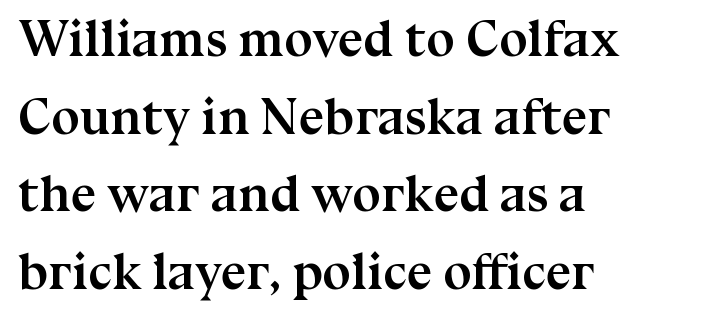
Underlining? Definitely not there. The paragraph shown leans on its left margin. These lines are rendered in a variable-pitch font. How are the letters spaced? Ordinarily, with no added tracking.
